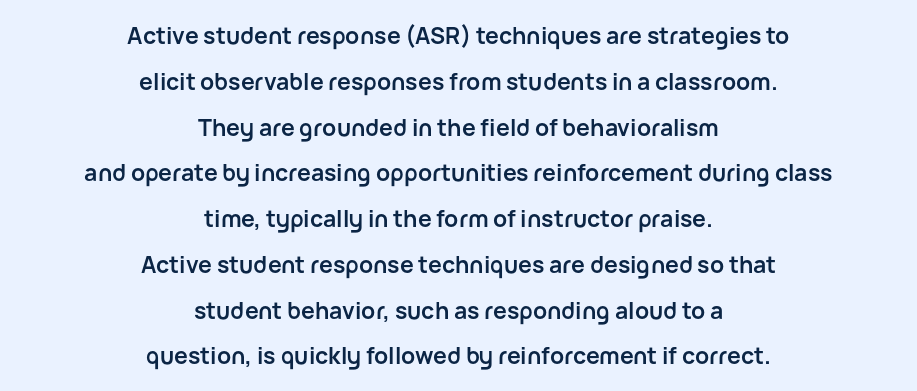
The image shows 23 px bold type, upright; set centered, loose line spacing (1.99x), normal letter spacing, not underlined.
